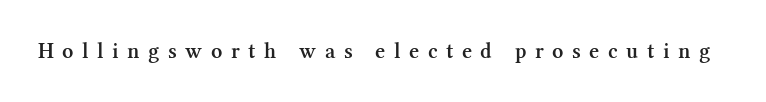
{"italic": "no", "bold": "semi", "underline": "no", "letter_spacing": "wide", "letter_spacing_em": 0.39, "glyph_px": 22}
